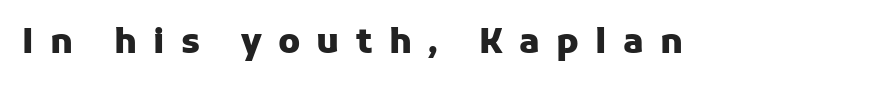
The image shows 34 px heavy sans-serif type, upright; set unusually wide letter spacing (+0.48 em), not underlined; low stroke contrast and a medium x-height.
